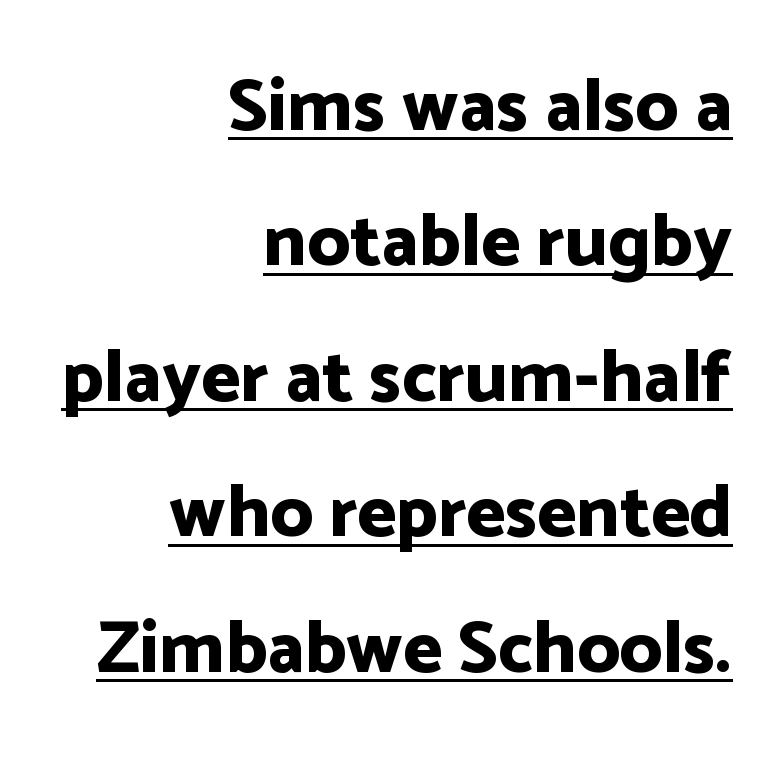
Q: Is the text bold? A: Yes.
Q: Is the text italic (slanted)? A: No, it is upright.
Q: Is the typeface a serif or a sans-serif typeface? A: Sans-serif.
Q: Is the text underlined? A: Yes.
Q: How is the paragraph aligned? A: Right-aligned.
Q: Is the spacing between letters normal or unusually wide? A: Normal.
Q: Width (condensed, normal, or wide)? A: Normal.
Q: Stroke contrast? A: Low.
Q: x-height? A: Medium.
Q: Monospaced? A: No.
